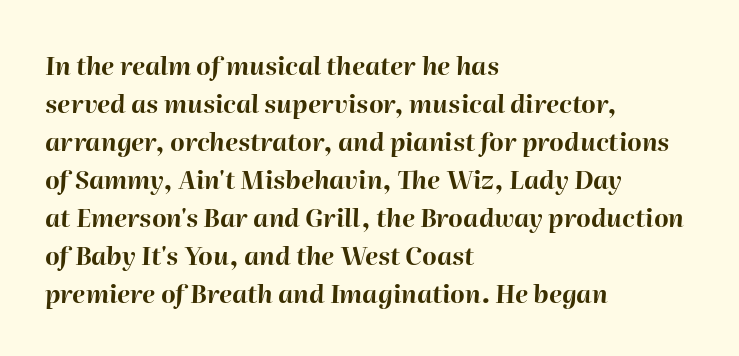
Q: Is the text bold? A: Yes.
Q: Is the text italic (slanted)? A: Yes, it leans right by about 2 degrees.
Q: Is the text underlined? A: No.
Q: How is the paragraph aligned? A: Left-aligned.
Q: Is the spacing between letters normal or unusually wide? A: Normal.
Q: Is the spacing between lines tight, normal or loose? A: Normal.
